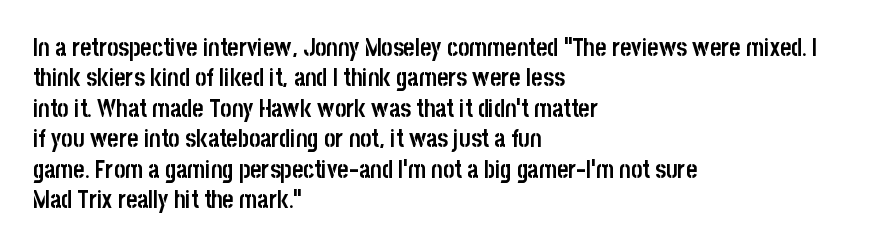
Q: Is the text bold? A: Yes.
Q: Is the text italic (slanted)? A: No, it is upright.
Q: Is the text underlined? A: No.
Q: How is the paragraph aligned? A: Left-aligned.
Q: Is the spacing between letters normal or unusually wide? A: Normal.
Q: Is the spacing between lines tight, normal or loose? A: Normal.
